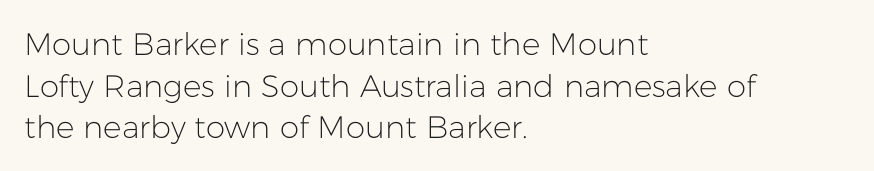
{"serif": "no", "italic": "no", "bold": "no", "weight": "light", "width": "normal", "stroke_contrast": "low", "x_height": "medium", "monospaced": "no", "underline": "no", "align": "left", "line_spacing": "normal", "line_spacing_ratio": 1.34, "letter_spacing": "normal", "letter_spacing_em": 0.0, "glyph_px": 31}
